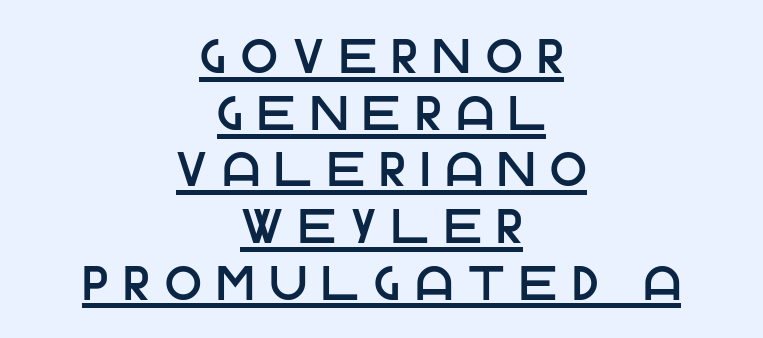
The image shows 48 px sans-serif type, upright; set centered, line spacing 1.18x, unusually wide letter spacing (+0.33 em), underlined; low stroke contrast and a large x-height.
